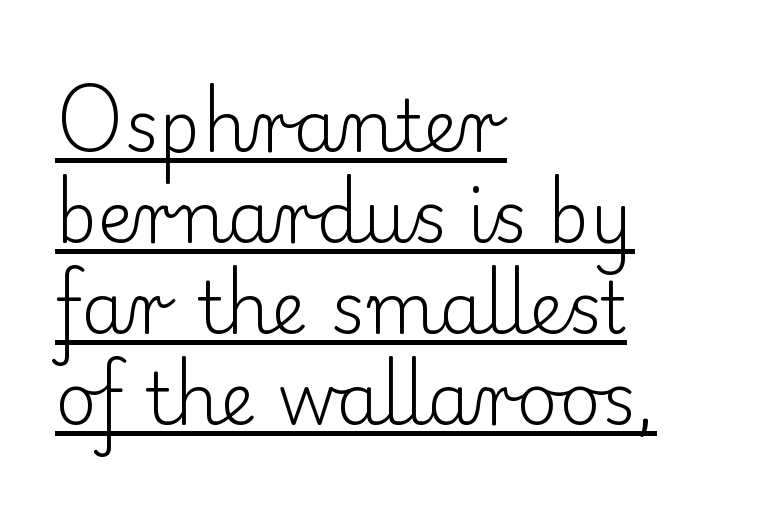
Q: Is the text bold? A: No.
Q: Is the text italic (slanted)? A: No, it is upright.
Q: Is the text underlined? A: Yes.
Q: How is the paragraph aligned? A: Left-aligned.
Q: Is the spacing between letters normal or unusually wide? A: Normal.
Q: Is the spacing between lines tight, normal or loose? A: Normal.
Q: Width (condensed, normal, or wide)? A: Normal.
Q: Stroke contrast? A: Low.
Q: x-height? A: Small.
Q: Monospaced? A: No.
